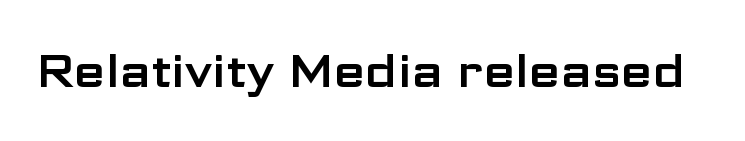
{"serif": "no", "italic": "no", "width": "wide", "stroke_contrast": "low", "x_height": "medium", "monospaced": "no", "underline": "no", "letter_spacing": "normal", "letter_spacing_em": 0.0, "glyph_px": 46}
